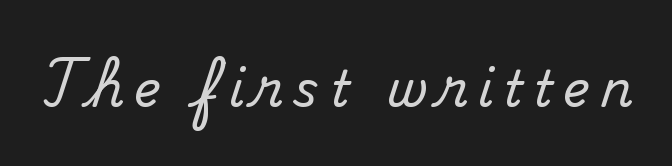
{"serif": "yes", "width": "normal", "stroke_contrast": "medium", "x_height": "small", "monospaced": "no", "underline": "no", "letter_spacing": "wide", "letter_spacing_em": 0.21, "glyph_px": 50}
